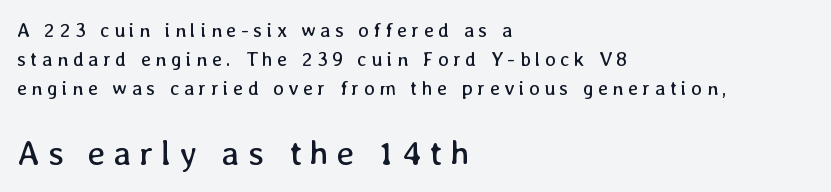
{"italic": "no", "bold": "no", "weight": "regular", "width": "normal", "stroke_contrast": "low", "x_height": "medium", "monospaced": "no", "underline": "no", "align": "left", "line_spacing": "normal", "line_spacing_ratio": 1.44, "letter_spacing": "wide", "letter_spacing_em": 0.22, "larger_block": "second", "size_ratio": 1.75, "glyph_px": 35}
